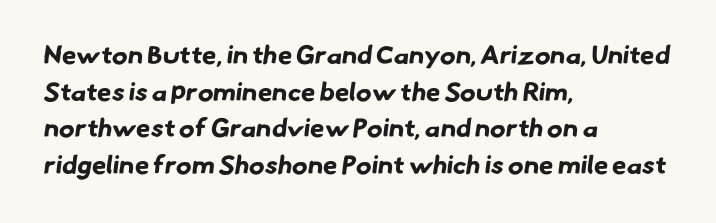
{"bold": "yes", "underline": "no", "align": "left", "line_spacing": "normal", "line_spacing_ratio": 1.41, "letter_spacing": "normal", "letter_spacing_em": 0.0, "glyph_px": 26}
